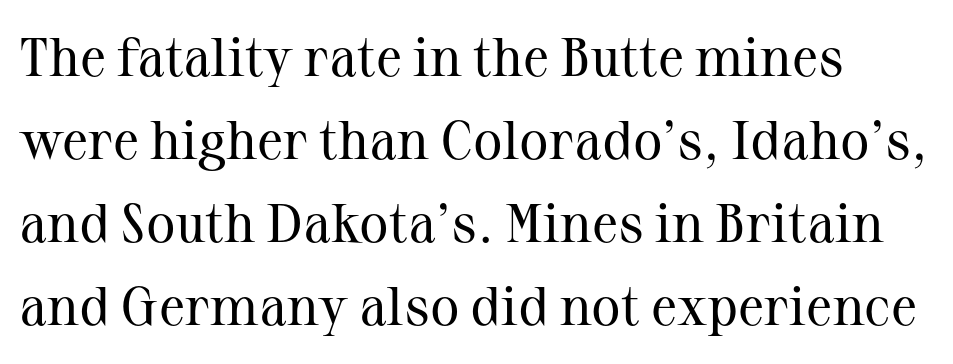
{"serif": "yes", "italic": "no", "bold": "no", "weight": "regular", "width": "normal", "stroke_contrast": "medium", "x_height": "medium", "monospaced": "no", "underline": "no", "line_spacing": "normal", "line_spacing_ratio": 1.51, "letter_spacing": "normal", "letter_spacing_em": 0.0, "glyph_px": 55}
